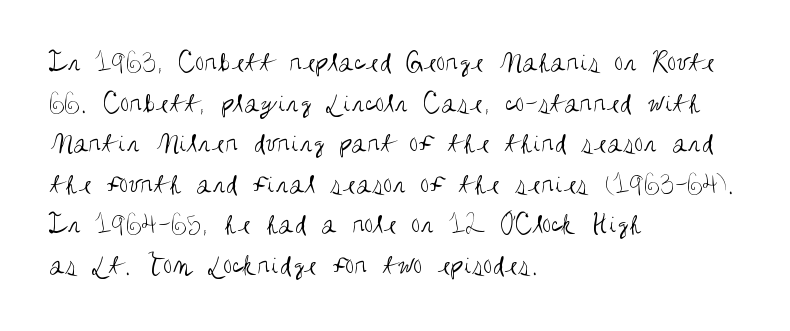
Stems here are at most as thick as an everyday book face. Here the designer chose a conventional face with non-uniform glyph widths. Compared with typical paragraphs, the rows here are spaced about the same. This rendering employs a face without finishing strokes, i.e., a sans-serif.
